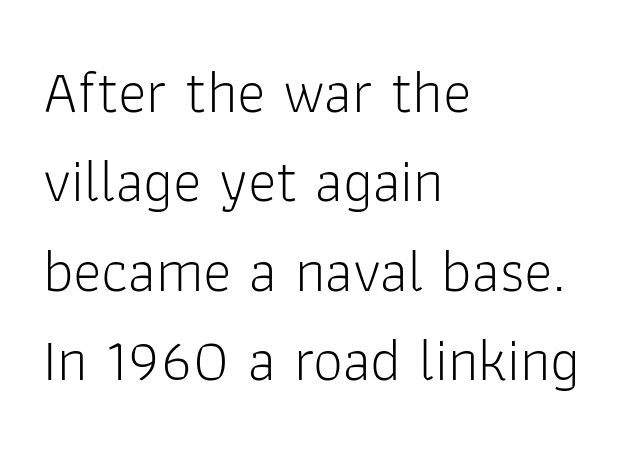
A sans-serif font was chosen for this passage. Honestly, the row spacing looks completely unremarkable. Type without underlining. Weight: not bold — regular or lighter.
